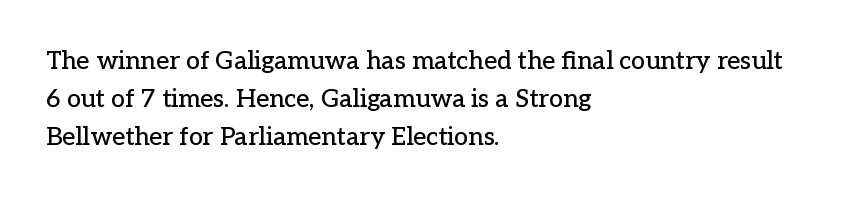
Q: Is the text italic (slanted)? A: No, it is upright.
Q: Is the text underlined? A: No.
Q: How is the paragraph aligned? A: Left-aligned.
Q: Is the spacing between letters normal or unusually wide? A: Normal.
Q: Is the spacing between lines tight, normal or loose? A: Normal.
